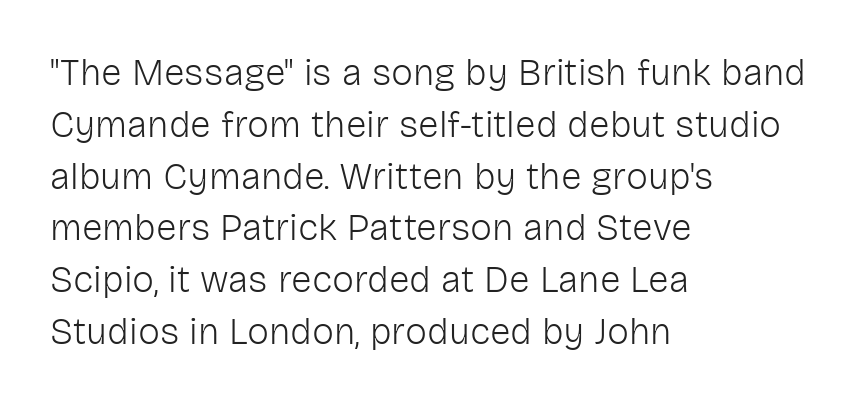
Q: Is the text bold? A: No.
Q: Is the text italic (slanted)? A: No, it is upright.
Q: Is the typeface a serif or a sans-serif typeface? A: Sans-serif.
Q: Is the text underlined? A: No.
Q: How is the paragraph aligned? A: Left-aligned.
Q: Is the spacing between letters normal or unusually wide? A: Normal.
Q: Is the spacing between lines tight, normal or loose? A: Normal.
Q: Width (condensed, normal, or wide)? A: Normal.
Q: Stroke contrast? A: Low.
Q: x-height? A: Medium.
Q: Monospaced? A: No.
